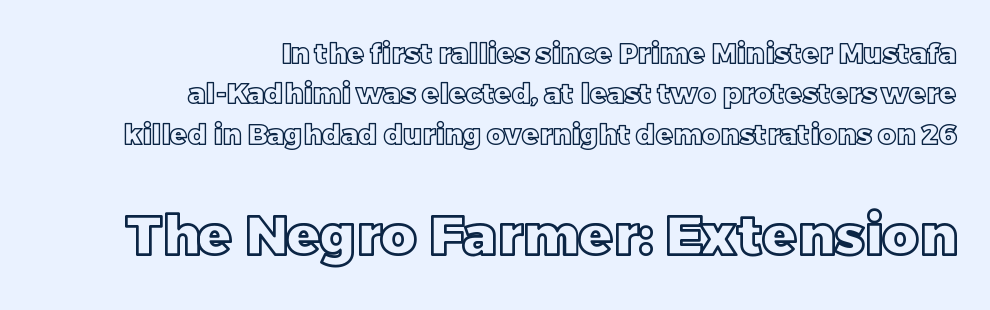
Q: Is the text italic (slanted)? A: No, it is upright.
Q: Is the text underlined? A: No.
Q: How is the paragraph aligned? A: Right-aligned.
Q: Is the spacing between letters normal or unusually wide? A: Normal.
Q: Is the spacing between lines tight, normal or loose? A: Normal.
Q: Which block of text is set in a larger size, the first (top) or the second (bottom)? A: The second (bottom) one.
Q: Width (condensed, normal, or wide)? A: Normal.
Q: x-height? A: Large.
Q: Monospaced? A: No.
